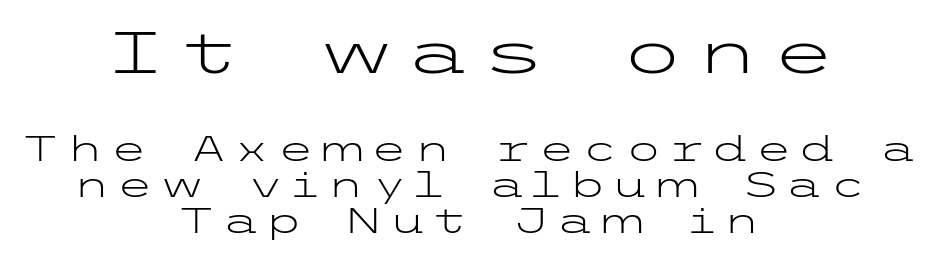
Is the stroke heavy? The answer is a plain regular-or-lighter. Reading top to bottom, the characters get smaller at the block break. The rag falls on both sides of this text block equally. To sum up the face: it is a sans, with no serifs.
